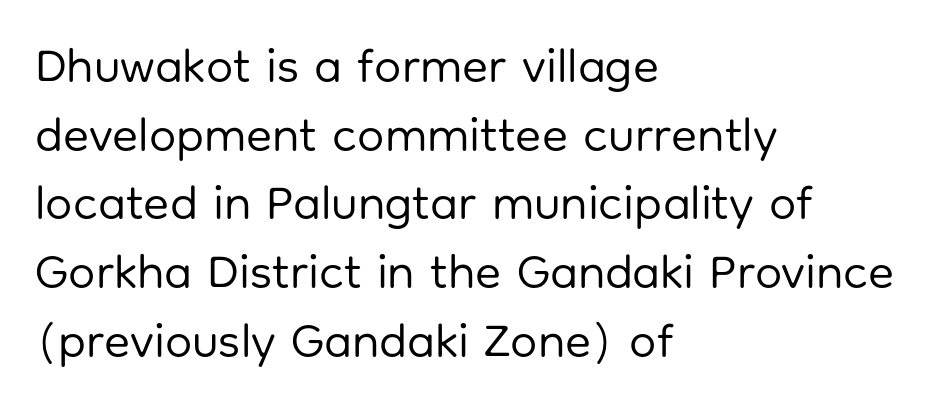
{"serif": "no", "italic": "no", "bold": "no", "weight": "regular", "width": "normal", "stroke_contrast": "low", "x_height": "medium", "monospaced": "no", "underline": "no", "align": "left", "line_spacing": "normal", "line_spacing_ratio": 1.43, "letter_spacing": "normal", "letter_spacing_em": 0.0, "glyph_px": 48}
